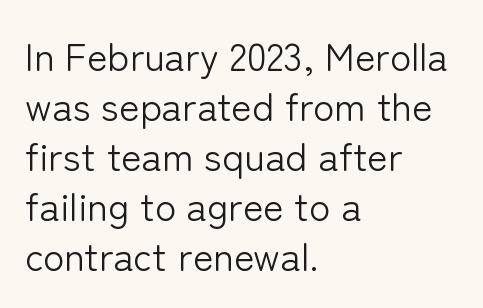
{"serif": "no", "italic": "no", "bold": "no", "weight": "light", "width": "normal", "stroke_contrast": "low", "x_height": "medium", "monospaced": "no", "underline": "no", "align": "left", "line_spacing": "normal", "line_spacing_ratio": 1.28, "letter_spacing": "normal", "letter_spacing_em": 0.0, "glyph_px": 39}
